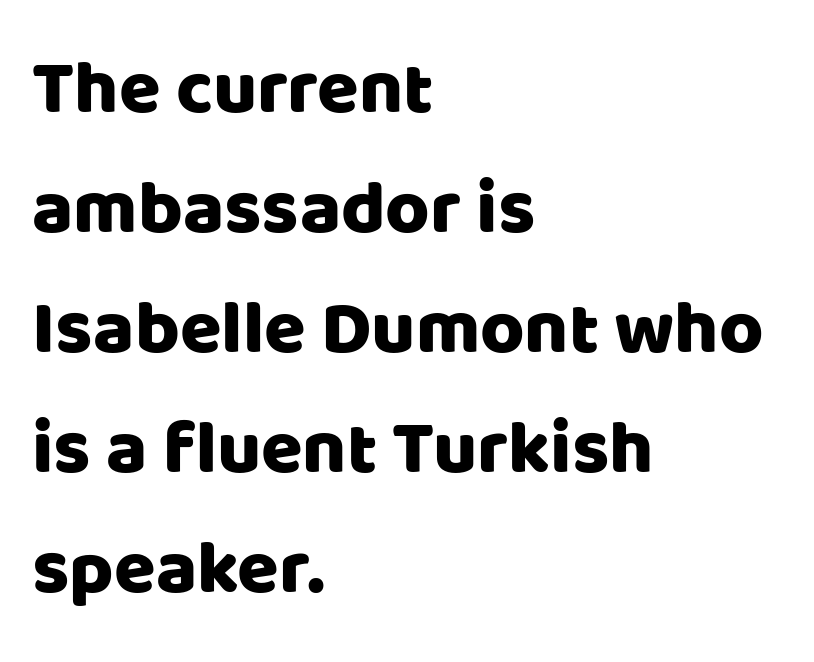
{"serif": "no", "italic": "no", "width": "normal", "stroke_contrast": "low", "x_height": "large", "monospaced": "no", "underline": "no", "align": "left", "line_spacing": "normal", "line_spacing_ratio": 1.58, "letter_spacing": "normal", "letter_spacing_em": 0.0, "glyph_px": 76}
